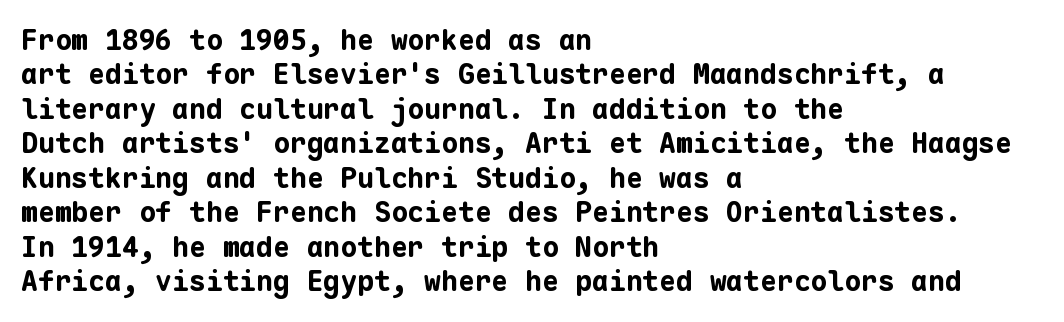
Q: Is the text bold? A: Yes.
Q: Is the text italic (slanted)? A: No, it is upright.
Q: Is the typeface a serif or a sans-serif typeface? A: Sans-serif.
Q: Is the text underlined? A: No.
Q: How is the paragraph aligned? A: Left-aligned.
Q: Is the spacing between letters normal or unusually wide? A: Normal.
Q: Width (condensed, normal, or wide)? A: Normal.
Q: Stroke contrast? A: Low.
Q: x-height? A: Medium.
Q: Monospaced? A: Yes.
